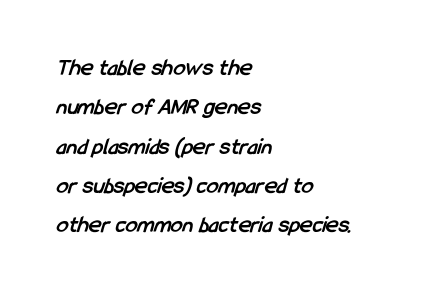
Tracking value appears to be zero — textbook default spacing. The passage is arranged the way most books set body copy — flush left. Check under the words: just untouched page. Interline gaps are of average width in this sample. The rendering uses a bold face; every stroke is thick and dark.
